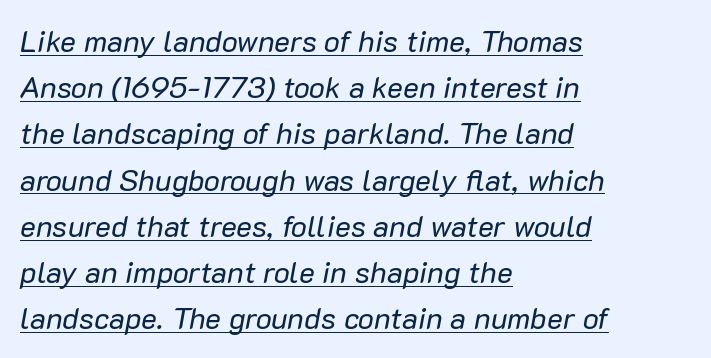
The face used here is rendered with its standard letterfit. On a weight scale, this lands at 450 or below. Character widths vary here, with narrow letters taking less room than wide ones. The passage is arranged the way most books set body copy — flush left. This is underlined copy, the kind a proofreader might mark for attention.
